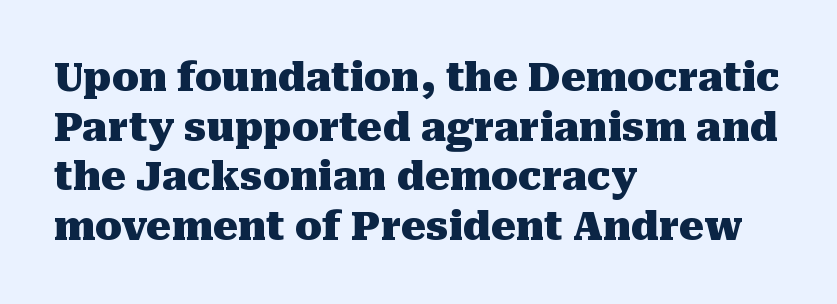
The image shows 39 px heavy serif type, upright; set left-aligned, normal line spacing (1.27x), normal letter spacing, not underlined; medium stroke contrast and a medium x-height.
